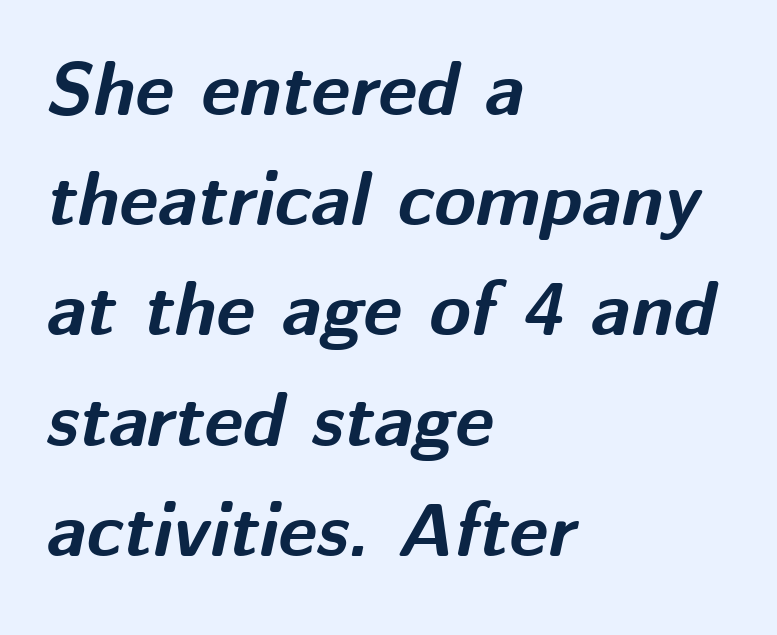
The image shows 75 px bold type, italic (leaning right); set left-aligned, normal line spacing (1.47x), normal letter spacing, not underlined; medium stroke contrast and a medium x-height.
